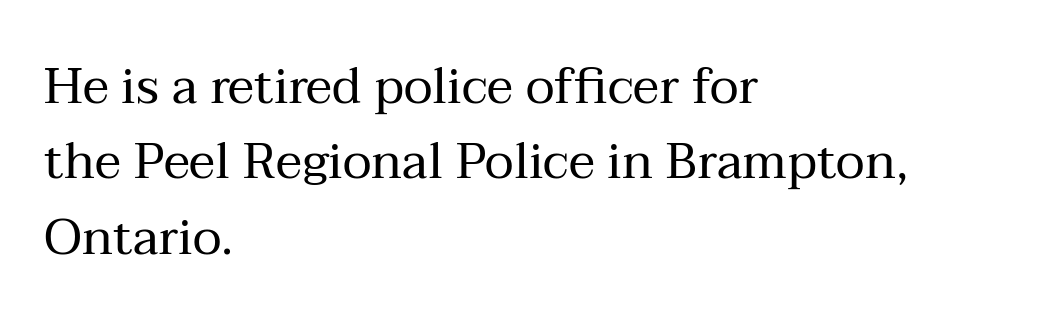
{"serif": "yes", "italic": "no", "bold": "no", "weight": "regular", "width": "normal", "stroke_contrast": "medium", "x_height": "medium", "monospaced": "no", "underline": "no", "align": "left", "line_spacing": "normal", "line_spacing_ratio": 1.51, "letter_spacing": "normal", "letter_spacing_em": 0.0, "glyph_px": 50}
